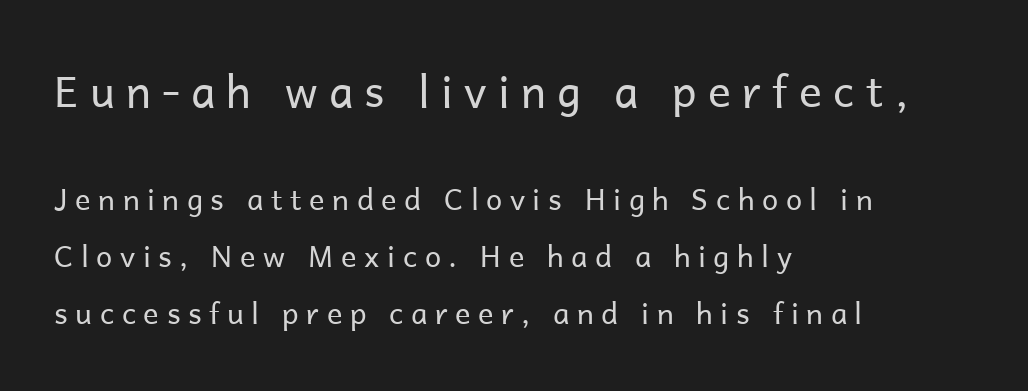
Q: Is the text bold? A: No.
Q: Is the text italic (slanted)? A: No, it is upright.
Q: Is the typeface a serif or a sans-serif typeface? A: Sans-serif.
Q: Is the text underlined? A: No.
Q: How is the paragraph aligned? A: Left-aligned.
Q: Is the spacing between letters normal or unusually wide? A: Unusually wide.
Q: Is the spacing between lines tight, normal or loose? A: Loose.
Q: Which block of text is set in a larger size, the first (top) or the second (bottom)? A: The first (top) one.
Q: Width (condensed, normal, or wide)? A: Normal.
Q: Stroke contrast? A: Low.
Q: x-height? A: Medium.
Q: Monospaced? A: No.
